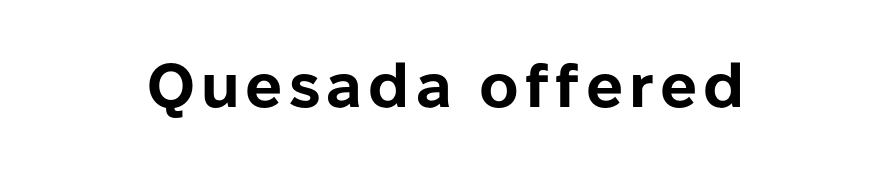
Q: Is the text bold? A: Yes.
Q: Is the text italic (slanted)? A: No, it is upright.
Q: Is the typeface a serif or a sans-serif typeface? A: Sans-serif.
Q: Is the text underlined? A: No.
Q: Width (condensed, normal, or wide)? A: Normal.
Q: Stroke contrast? A: Low.
Q: x-height? A: Medium.
Q: Monospaced? A: No.
